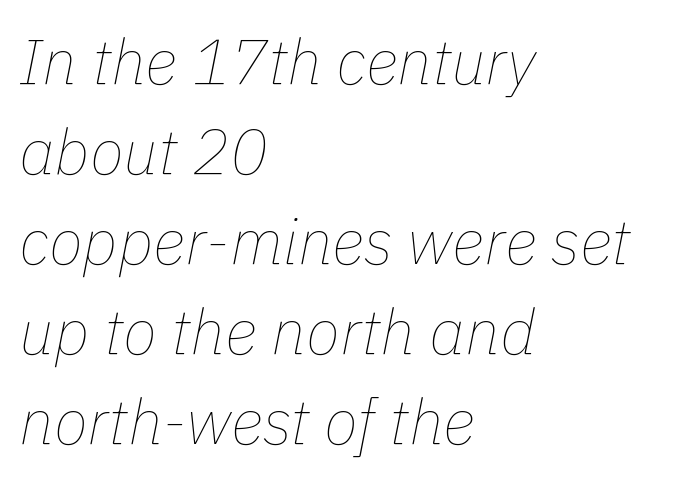
The whole block is typeset with a tilt. The lines are quadded left. No word sits above an underline. This is not heavy type; no bold has been used. Inter-character spacing is left at the font's built-in metrics. This block has exactly the height ordinary leading produces.
